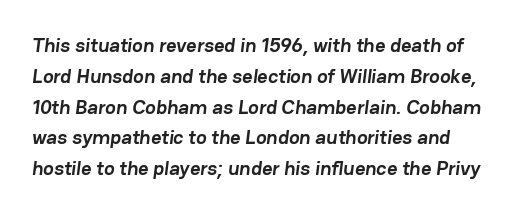
The image shows 20 px bold type; set normal line spacing (1.54x), normal letter spacing, not underlined.
